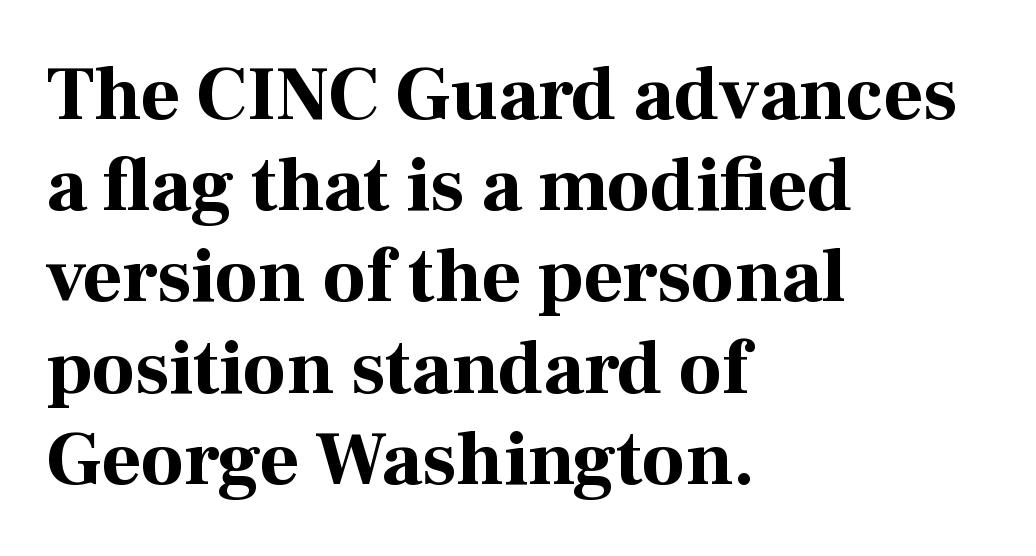
{"serif": "yes", "italic": "no", "bold": "yes", "weight": "bold", "width": "normal", "stroke_contrast": "high", "x_height": "medium", "monospaced": "no", "underline": "no", "align": "left", "line_spacing_ratio": 1.2, "letter_spacing": "normal", "letter_spacing_em": 0.0, "glyph_px": 76}
